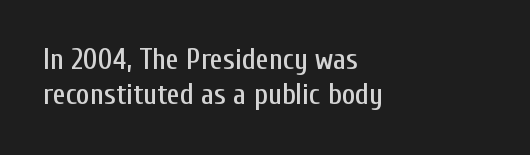
The image shows 29 px condensed sans-serif type, upright; set left-aligned, line spacing 1.19x, normal letter spacing, not underlined; low stroke contrast and a medium x-height.
